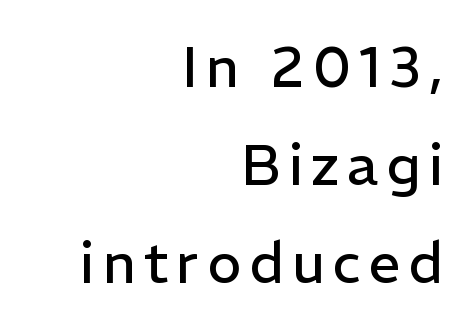
{"serif": "no", "italic": "no", "bold": "no", "weight": "regular", "width": "normal", "stroke_contrast": "low", "x_height": "medium", "monospaced": "no", "underline": "no", "align": "right", "line_spacing_ratio": 1.72, "glyph_px": 57}
